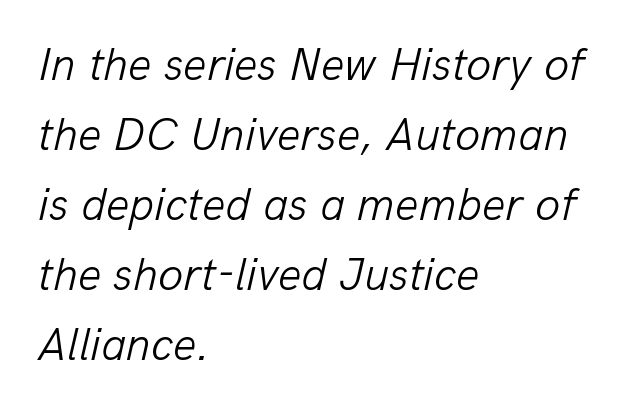
The image shows 46 px light type, italic (leaning right); set left-aligned, normal line spacing (1.52x), normal letter spacing, not underlined; low stroke contrast and a medium x-height.
